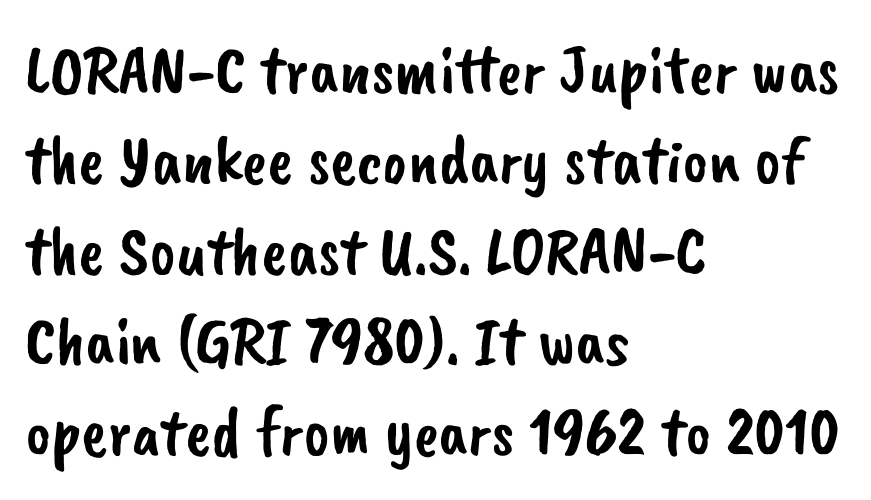
What stands out about the letter spacing? Nothing — it is the standard amount. The face used here is a sans, in the tradition of grotesques and geometrics. Bare-footed words on every line. Here the designer chose a conventional face with non-uniform glyph widths. Leading: standard.
